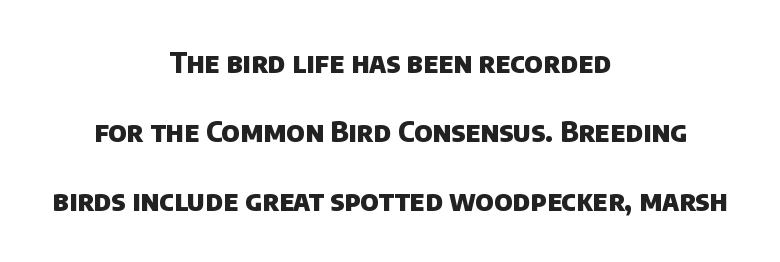
{"serif": "no", "bold": "yes", "weight": "heavy", "width": "normal", "stroke_contrast": "low", "x_height": "large", "monospaced": "no", "underline": "no", "align": "center", "line_spacing": "loose", "line_spacing_ratio": 2.46, "letter_spacing": "normal", "letter_spacing_em": 0.0, "glyph_px": 28}
